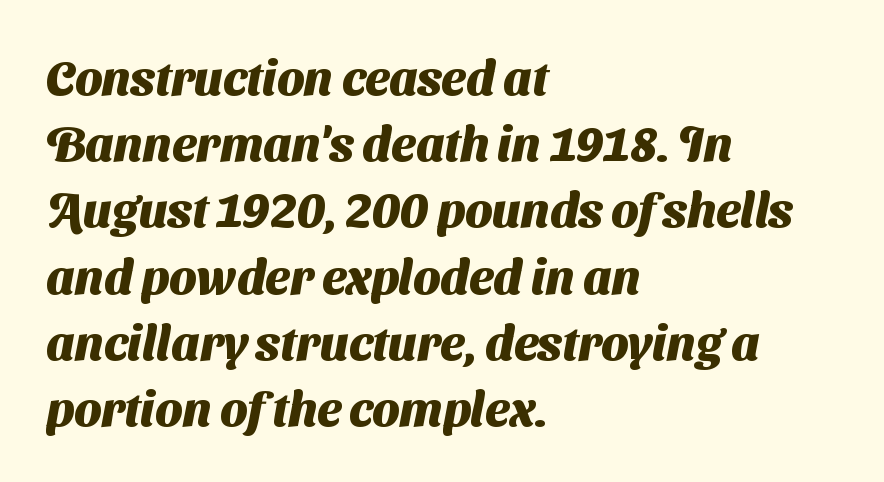
Q: Is the text bold? A: Yes.
Q: Is the typeface a serif or a sans-serif typeface? A: Sans-serif.
Q: Is the text underlined? A: No.
Q: How is the paragraph aligned? A: Left-aligned.
Q: Is the spacing between letters normal or unusually wide? A: Normal.
Q: Is the spacing between lines tight, normal or loose? A: Normal.
Q: Width (condensed, normal, or wide)? A: Normal.
Q: Stroke contrast? A: Medium.
Q: x-height? A: Medium.
Q: Monospaced? A: No.
